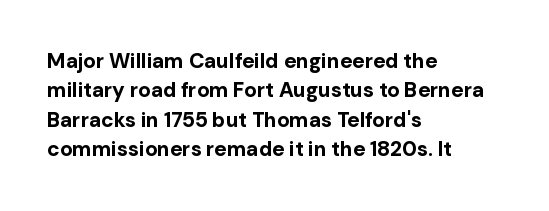
Posture: upright roman. Underlining? Definitely not there. Each line starts at the same left margin while the right side varies. Stroke thickness is high; the sample reads as a true bold. The block of text has a typical density, with ordinary space between rows.
